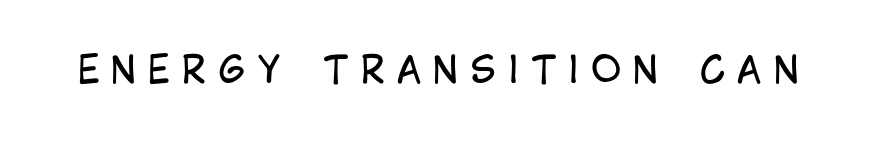
The space directly below the letters is spotless. Bold? No — there's no thickening of the strokes. The rendering uses natural spacing where letterforms have individual widths. Is this a sans? Yes — the strokes have no serifs. Style check: upright. Is the letter spacing exaggerated? Yes — the characters are pushed far apart.
